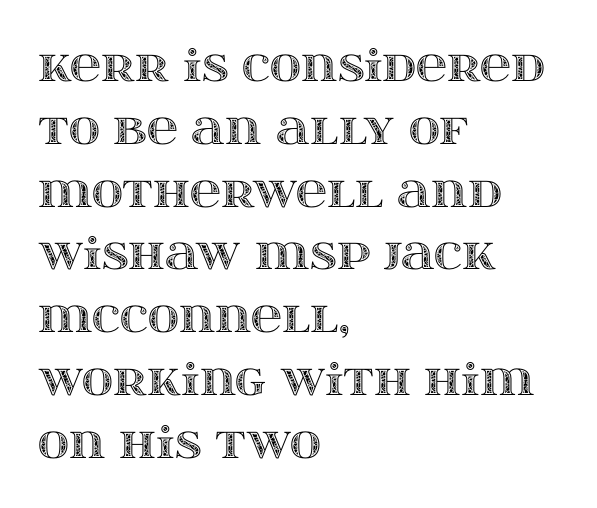
Q: Is the text italic (slanted)? A: No, it is upright.
Q: Is the text underlined? A: No.
Q: How is the paragraph aligned? A: Left-aligned.
Q: Is the spacing between letters normal or unusually wide? A: Normal.
Q: Is the spacing between lines tight, normal or loose? A: Normal.
Q: Width (condensed, normal, or wide)? A: Wide.
Q: x-height? A: Large.
Q: Monospaced? A: No.
